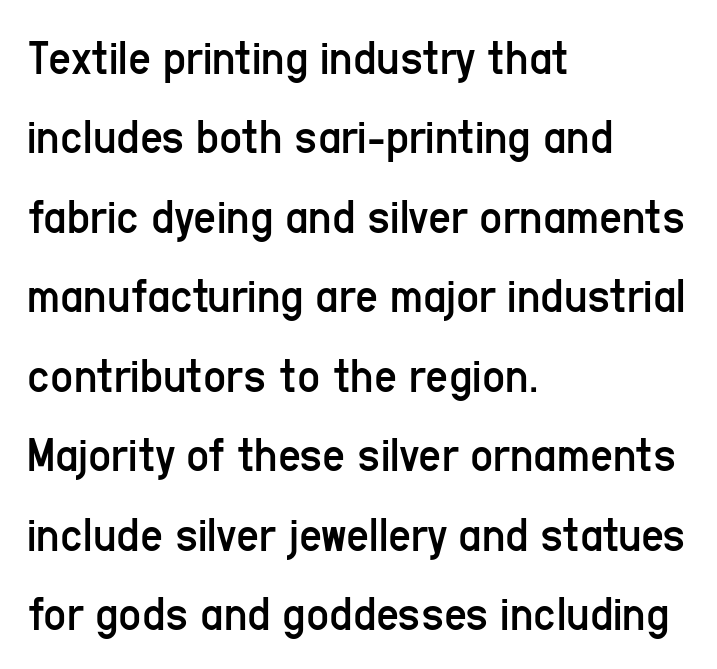
{"serif": "no", "italic": "no", "bold": "no", "weight": "regular", "width": "condensed", "stroke_contrast": "low", "x_height": "medium", "monospaced": "no", "underline": "no", "align": "left", "line_spacing": "normal", "line_spacing_ratio": 1.59, "letter_spacing": "normal", "letter_spacing_em": 0.0, "glyph_px": 50}
